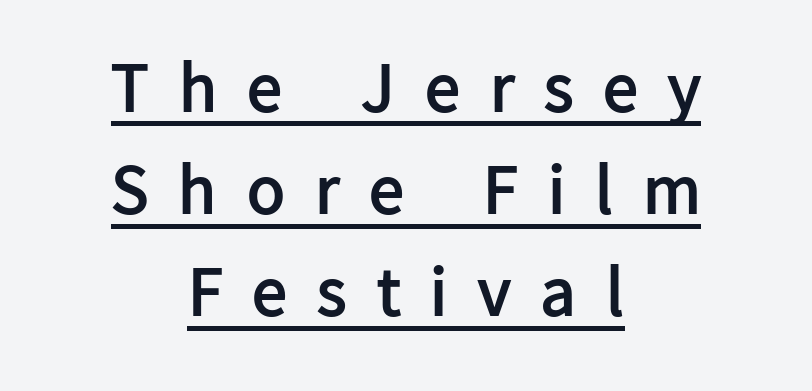
Q: Is the text bold? A: Yes.
Q: Is the text italic (slanted)? A: No, it is upright.
Q: Is the typeface a serif or a sans-serif typeface? A: Sans-serif.
Q: Is the text underlined? A: Yes.
Q: How is the paragraph aligned? A: Centered.
Q: Is the spacing between letters normal or unusually wide? A: Unusually wide.
Q: Is the spacing between lines tight, normal or loose? A: Normal.
Q: Width (condensed, normal, or wide)? A: Normal.
Q: Stroke contrast? A: Low.
Q: x-height? A: Medium.
Q: Monospaced? A: No.
